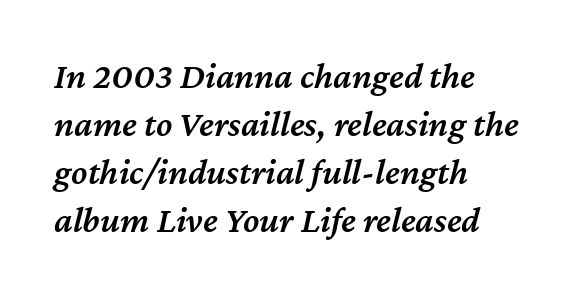
{"italic": "yes", "lean": "right", "slant_degrees": 12, "bold": "semi", "weight": "semibold", "width": "normal", "stroke_contrast": "medium", "x_height": "medium", "monospaced": "no", "underline": "no", "align": "left", "line_spacing": "normal", "line_spacing_ratio": 1.3, "letter_spacing": "normal", "letter_spacing_em": 0.0, "glyph_px": 37}
